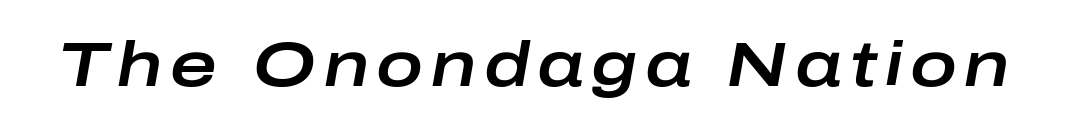
{"italic": "yes", "lean": "right", "slant_degrees": 10, "width": "wide", "stroke_contrast": "low", "x_height": "medium", "monospaced": "no", "underline": "no", "glyph_px": 63}
